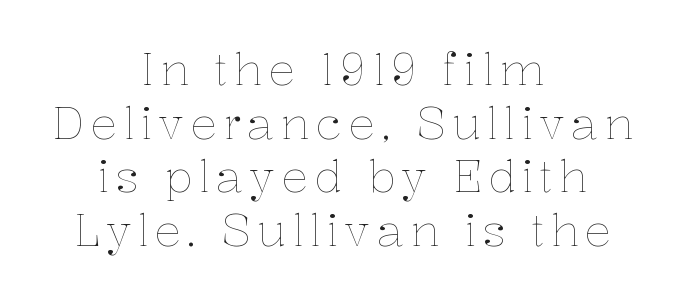
Short and long lines alike share a common midpoint. Stroke thickness stays within the range of a standard reading face or lighter. The face used here is proportionally spaced, like ordinary book or web type. Lines of text with bare space underneath. The lettering holds an erect, upright posture throughout.
